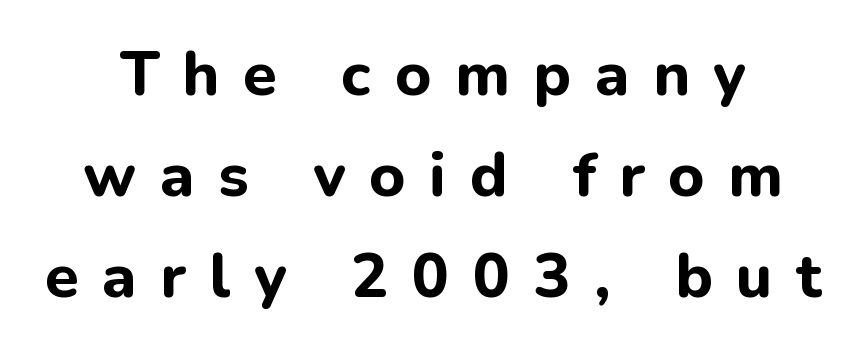
{"serif": "no", "italic": "no", "bold": "yes", "weight": "bold", "width": "normal", "stroke_contrast": "low", "x_height": "medium", "monospaced": "no", "underline": "no", "line_spacing": "normal", "line_spacing_ratio": 1.63, "letter_spacing": "wide", "letter_spacing_em": 0.38, "glyph_px": 62}
